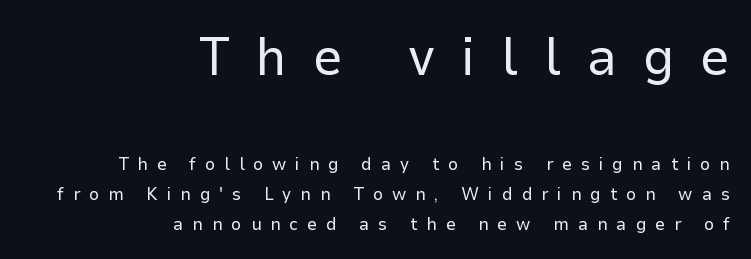
Q: Is the text bold? A: No.
Q: Is the text italic (slanted)? A: No, it is upright.
Q: Is the typeface a serif or a sans-serif typeface? A: Sans-serif.
Q: Is the text underlined? A: No.
Q: How is the paragraph aligned? A: Right-aligned.
Q: Is the spacing between letters normal or unusually wide? A: Unusually wide.
Q: Is the spacing between lines tight, normal or loose? A: Normal.
Q: Which block of text is set in a larger size, the first (top) or the second (bottom)? A: The first (top) one.
Q: Width (condensed, normal, or wide)? A: Normal.
Q: Stroke contrast? A: Low.
Q: x-height? A: Medium.
Q: Monospaced? A: No.
